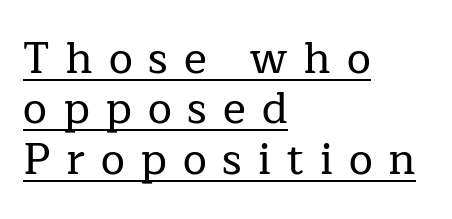
Q: Is the text italic (slanted)? A: No, it is upright.
Q: Is the typeface a serif or a sans-serif typeface? A: Serif.
Q: Is the text underlined? A: Yes.
Q: How is the paragraph aligned? A: Left-aligned.
Q: Is the spacing between letters normal or unusually wide? A: Unusually wide.
Q: Width (condensed, normal, or wide)? A: Normal.
Q: Stroke contrast? A: Low.
Q: x-height? A: Medium.
Q: Monospaced? A: No.
